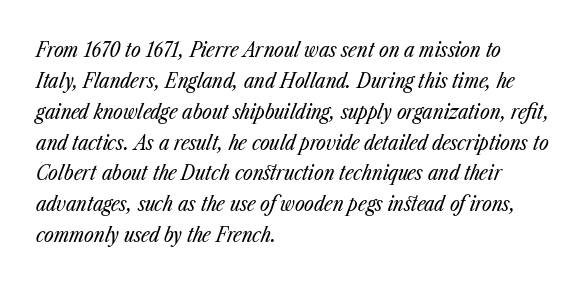
The image shows 21 px text type, italic (leaning right); set left-aligned, normal line spacing (1.47x), normal letter spacing, not underlined.
